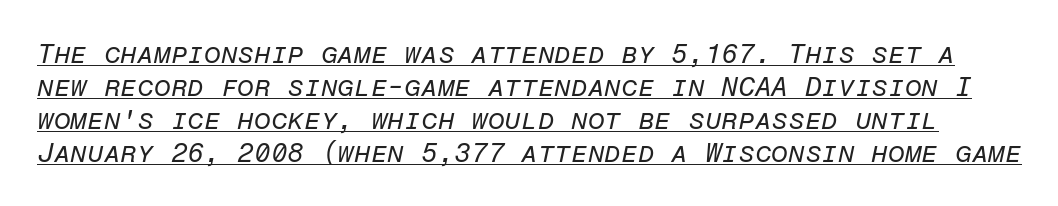
Q: Is the text bold? A: No.
Q: Is the text italic (slanted)? A: Yes, it leans right by about 12 degrees.
Q: Is the text underlined? A: Yes.
Q: Is the spacing between letters normal or unusually wide? A: Normal.
